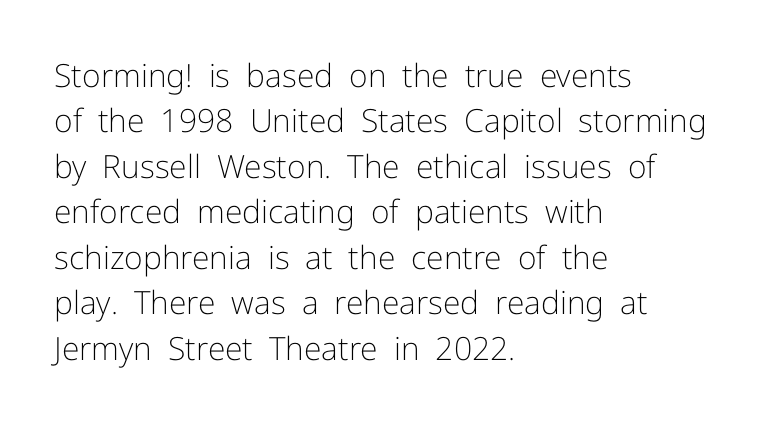
The image shows 32 px light sans-serif type, upright; set left-aligned, normal line spacing (1.42x), normal letter spacing, not underlined; low stroke contrast and a medium x-height.
